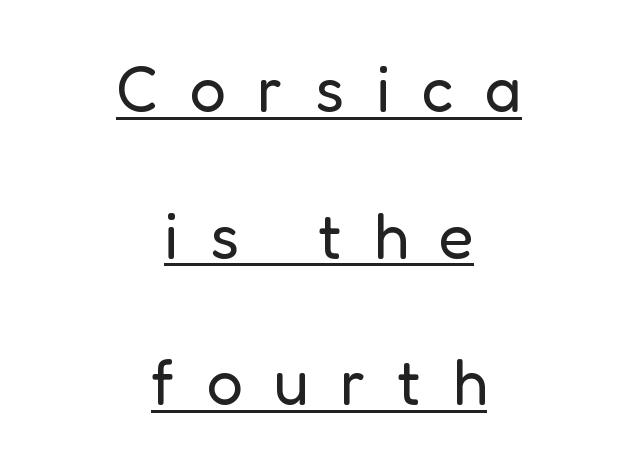
Q: Is the text bold? A: No.
Q: Is the text italic (slanted)? A: No, it is upright.
Q: Is the typeface a serif or a sans-serif typeface? A: Sans-serif.
Q: Is the text underlined? A: Yes.
Q: How is the paragraph aligned? A: Centered.
Q: Is the spacing between letters normal or unusually wide? A: Unusually wide.
Q: Is the spacing between lines tight, normal or loose? A: Loose.
Q: Width (condensed, normal, or wide)? A: Normal.
Q: Stroke contrast? A: Low.
Q: x-height? A: Medium.
Q: Monospaced? A: No.
